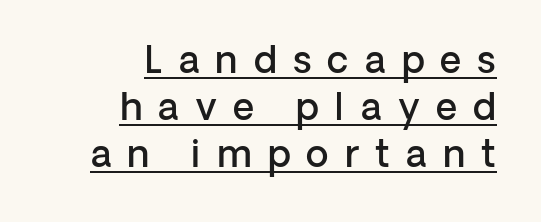
{"serif": "no", "italic": "no", "bold": "semi", "weight": "semibold", "width": "normal", "stroke_contrast": "low", "x_height": "medium", "monospaced": "no", "underline": "yes", "align": "right", "line_spacing": "normal", "line_spacing_ratio": 1.27, "letter_spacing": "wide", "letter_spacing_em": 0.44, "glyph_px": 37}
